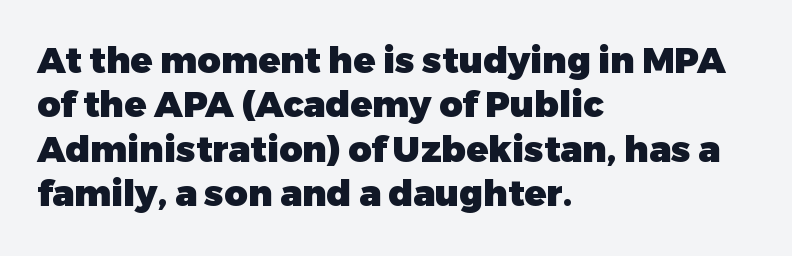
{"serif": "no", "italic": "no", "bold": "yes", "weight": "heavy", "width": "normal", "stroke_contrast": "low", "x_height": "medium", "monospaced": "no", "underline": "no", "align": "left", "line_spacing_ratio": 1.23, "letter_spacing": "normal", "letter_spacing_em": 0.0, "glyph_px": 36}
